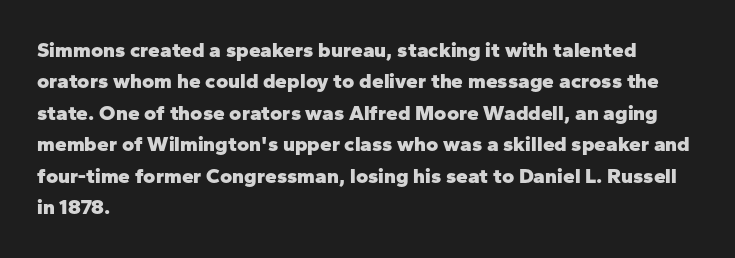
The image shows 21 px bold type, upright; set left-aligned, normal line spacing (1.5x), normal letter spacing, not underlined.
